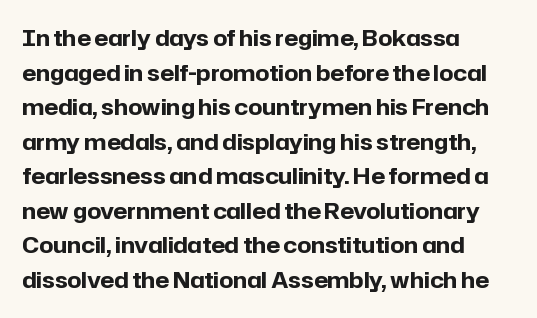
{"italic": "no", "bold": "yes", "underline": "no", "align": "left", "line_spacing": "normal", "line_spacing_ratio": 1.57, "letter_spacing": "normal", "letter_spacing_em": 0.0, "glyph_px": 22}
